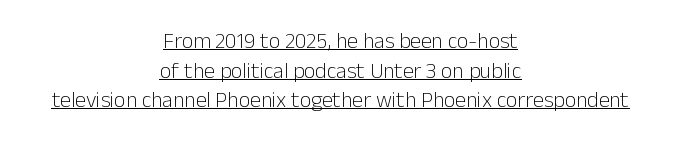
{"italic": "no", "bold": "no", "underline": "yes", "align": "center", "line_spacing": "normal", "line_spacing_ratio": 1.35, "letter_spacing": "normal", "letter_spacing_em": 0.0, "glyph_px": 22}
